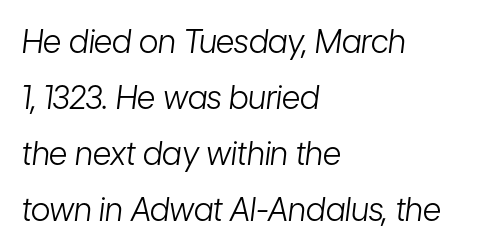
Caption: standard tracking, unaltered. This sample has the flowing, uneven cadence of proportional lettering. Visually the block forms a straight wall on the left and a jagged coastline on the right. Lines of text with bare space underneath.
